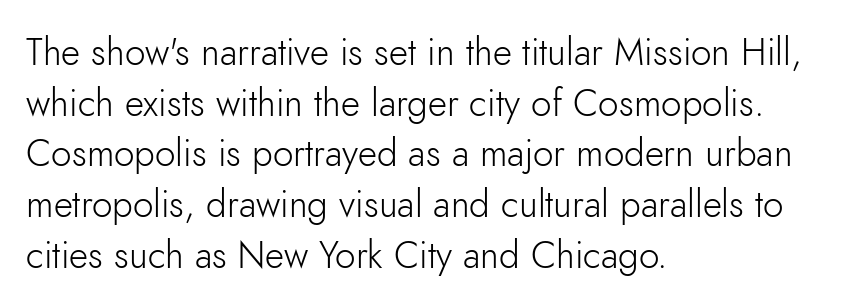
The image shows 37 px light sans-serif type, upright; set left-aligned, normal line spacing (1.37x), normal letter spacing, not underlined; low stroke contrast and a small x-height.
